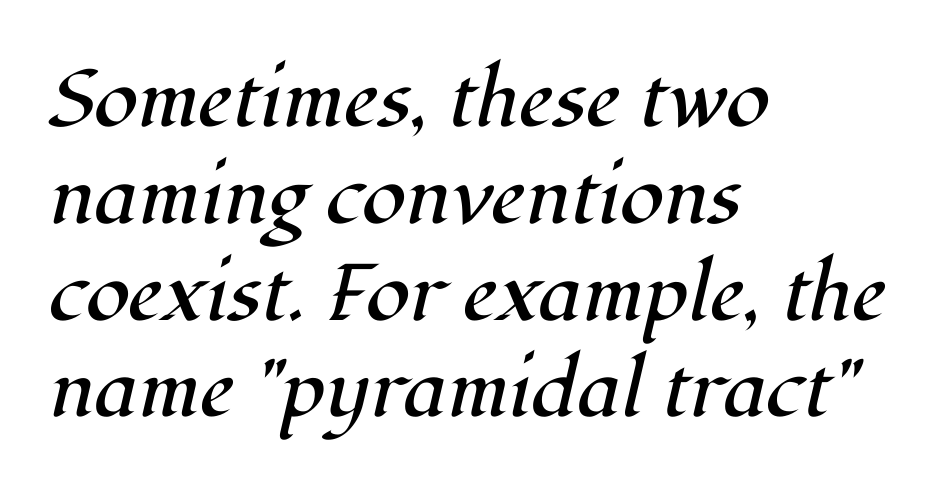
A bare baseline throughout the passage. These lines are rendered in a variable-pitch font. The lines in this sample share a left origin and differ only in where they stop. A typesetter would mark this as italic.
